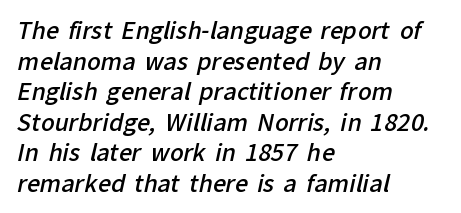
Q: Is the text bold? A: Semi-bold.
Q: Is the text underlined? A: No.
Q: How is the paragraph aligned? A: Left-aligned.
Q: Is the spacing between letters normal or unusually wide? A: Normal.
Q: Is the spacing between lines tight, normal or loose? A: Normal.
